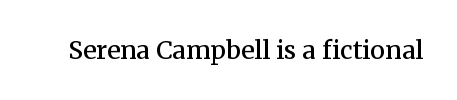
{"italic": "no", "bold": "semi", "underline": "no", "letter_spacing": "normal", "letter_spacing_em": 0.0, "glyph_px": 25}
